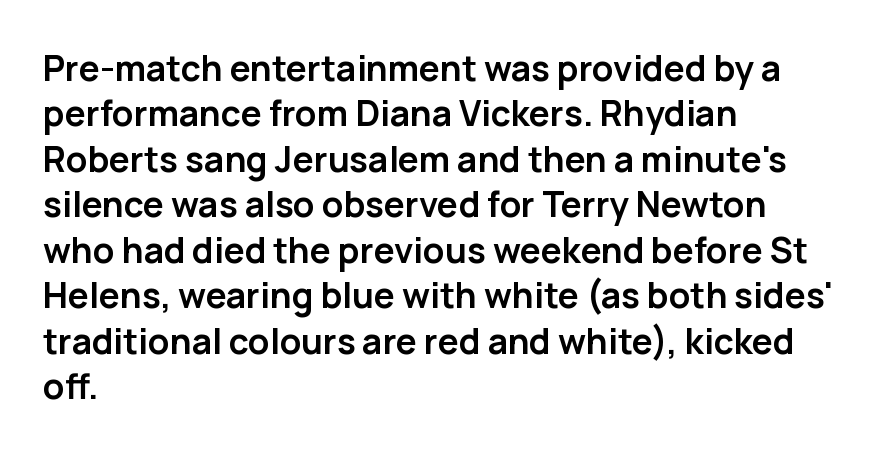
The horizontal fit of the characters is conventional and even. Italic? Not at all — the glyphs are vertical. Set as a true bold cut, around the 700 mark. The font family rendered here belongs to the sans-serif group. Underline: absent.
